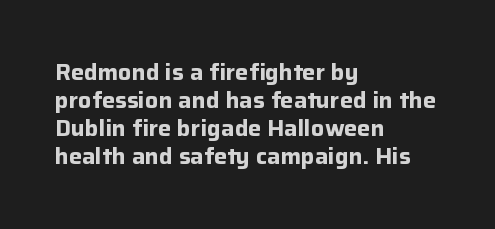
{"italic": "no", "bold": "yes", "underline": "no", "align": "left", "line_spacing": "normal", "line_spacing_ratio": 1.27, "letter_spacing": "normal", "letter_spacing_em": 0.0, "glyph_px": 22}
